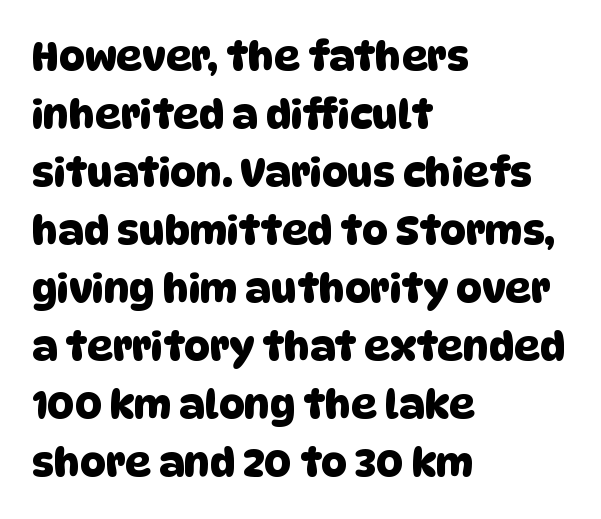
{"serif": "no", "width": "normal", "stroke_contrast": "low", "x_height": "large", "monospaced": "no", "underline": "no", "align": "left", "line_spacing": "normal", "line_spacing_ratio": 1.45, "letter_spacing": "normal", "letter_spacing_em": 0.0, "glyph_px": 40}
